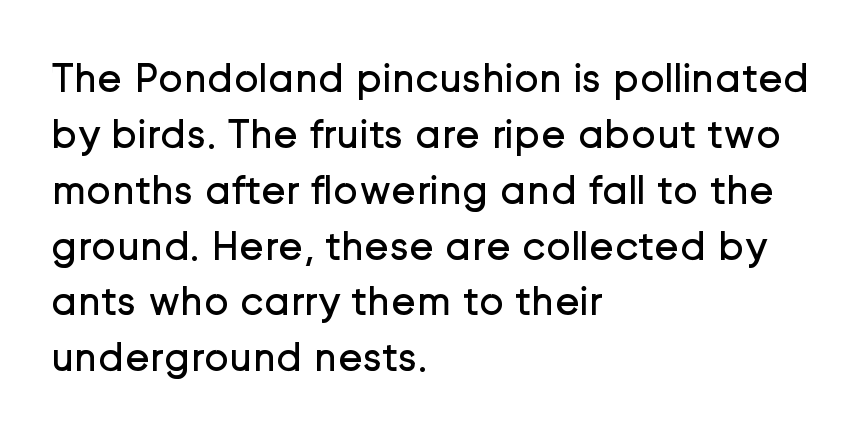
Q: Is the text bold? A: No.
Q: Is the text italic (slanted)? A: No, it is upright.
Q: Is the typeface a serif or a sans-serif typeface? A: Sans-serif.
Q: Is the text underlined? A: No.
Q: How is the paragraph aligned? A: Left-aligned.
Q: Is the spacing between letters normal or unusually wide? A: Normal.
Q: Is the spacing between lines tight, normal or loose? A: Normal.
Q: Width (condensed, normal, or wide)? A: Normal.
Q: Stroke contrast? A: Low.
Q: x-height? A: Medium.
Q: Monospaced? A: No.
